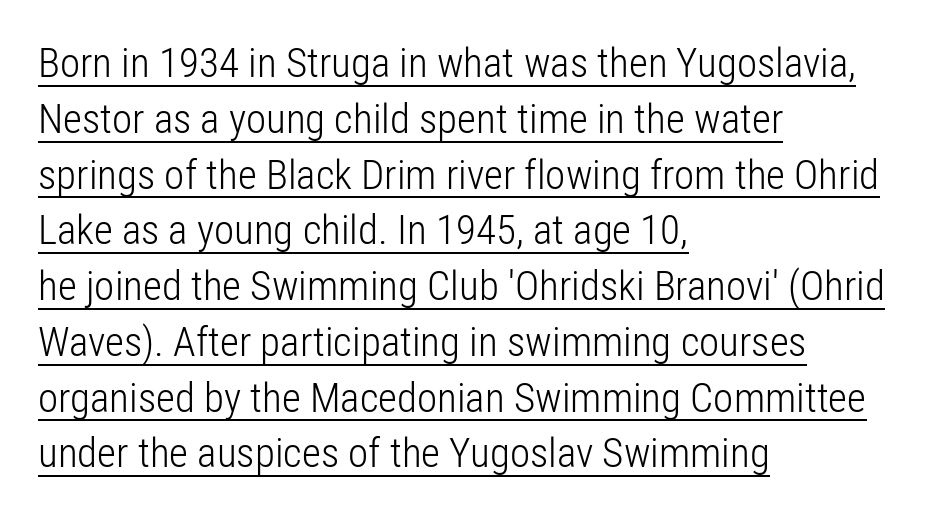
Horizontally, the lines are justified to the leading edge only. The strokes are not fattened; the text isn't bold. This sample keeps an unexceptional amount of space between lines. A typographer would call this underscored text.
